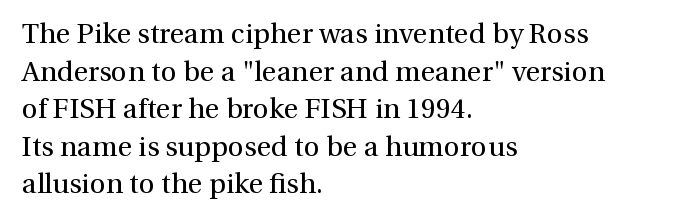
Q: Is the text bold? A: No.
Q: Is the text italic (slanted)? A: No, it is upright.
Q: Is the typeface a serif or a sans-serif typeface? A: Serif.
Q: Is the text underlined? A: No.
Q: How is the paragraph aligned? A: Left-aligned.
Q: Is the spacing between letters normal or unusually wide? A: Normal.
Q: Is the spacing between lines tight, normal or loose? A: Normal.
Q: Width (condensed, normal, or wide)? A: Normal.
Q: x-height? A: Medium.
Q: Monospaced? A: No.
